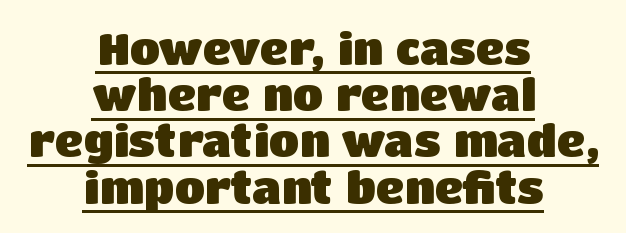
Q: Is the text bold? A: Yes.
Q: Is the text italic (slanted)? A: No, it is upright.
Q: Is the typeface a serif or a sans-serif typeface? A: Sans-serif.
Q: Is the text underlined? A: Yes.
Q: How is the paragraph aligned? A: Centered.
Q: Is the spacing between letters normal or unusually wide? A: Normal.
Q: Is the spacing between lines tight, normal or loose? A: Tight.
Q: Width (condensed, normal, or wide)? A: Normal.
Q: Stroke contrast? A: Low.
Q: x-height? A: Large.
Q: Monospaced? A: No.
